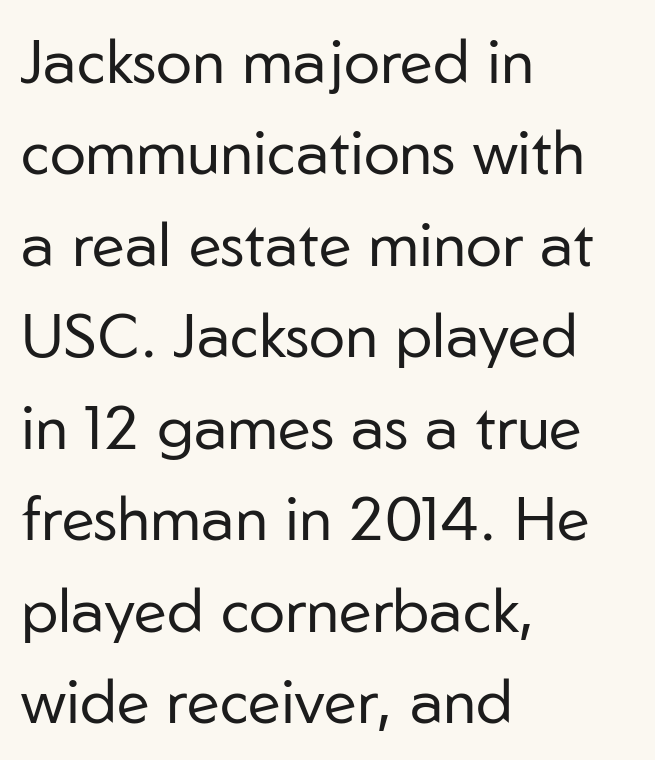
{"serif": "no", "italic": "no", "bold": "no", "weight": "regular", "width": "normal", "stroke_contrast": "low", "x_height": "medium", "monospaced": "no", "underline": "no", "align": "left", "line_spacing": "normal", "line_spacing_ratio": 1.5, "letter_spacing": "normal", "letter_spacing_em": 0.0, "glyph_px": 61}
